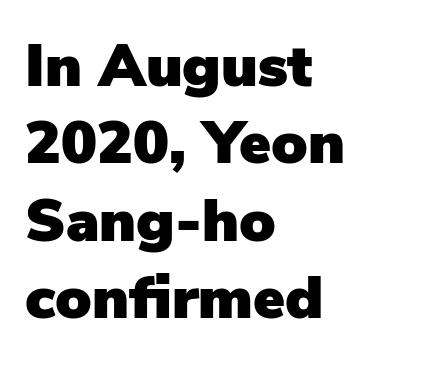
The image shows 60 px sans-serif type, upright; set left-aligned, normal line spacing (1.29x), normal letter spacing, not underlined; low stroke contrast and a medium x-height.
